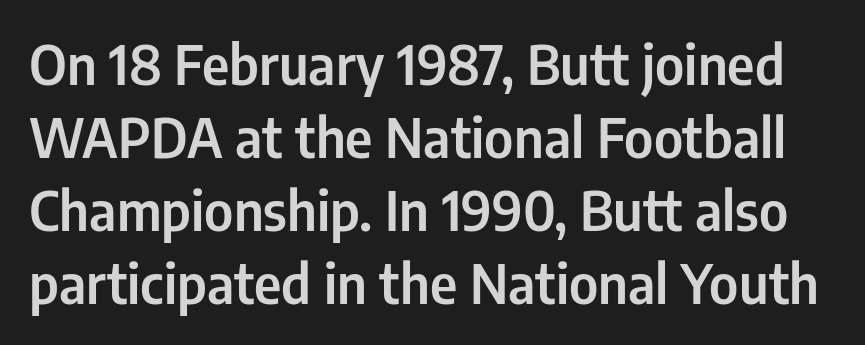
{"serif": "no", "italic": "no", "width": "condensed", "stroke_contrast": "low", "x_height": "medium", "monospaced": "no", "underline": "no", "line_spacing": "normal", "line_spacing_ratio": 1.35, "letter_spacing": "normal", "letter_spacing_em": 0.0, "glyph_px": 54}
